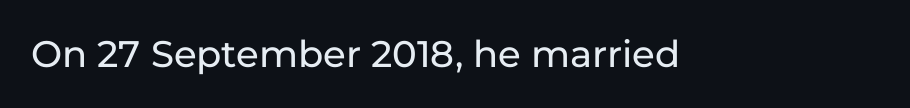
The image shows 37 px sans-serif type, upright; set normal letter spacing, not underlined; low stroke contrast and a medium x-height.
